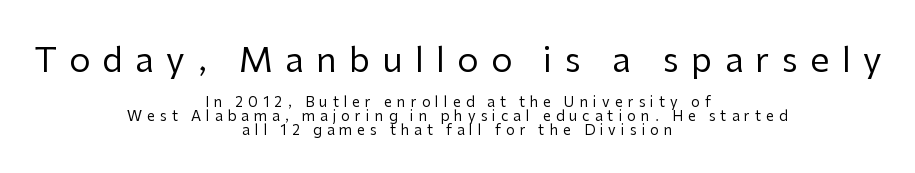
{"serif": "no", "italic": "no", "bold": "no", "weight": "regular", "width": "normal", "stroke_contrast": "low", "x_height": "medium", "monospaced": "no", "underline": "no", "align": "center", "line_spacing": "tight", "line_spacing_ratio": 0.99, "letter_spacing": "wide", "letter_spacing_em": 0.36, "larger_block": "first", "size_ratio": 2.43, "glyph_px": 34}
